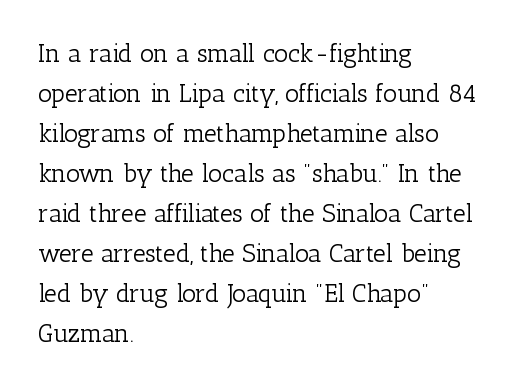
Q: Is the text bold? A: No.
Q: Is the text italic (slanted)? A: No, it is upright.
Q: Is the text underlined? A: No.
Q: How is the paragraph aligned? A: Left-aligned.
Q: Is the spacing between letters normal or unusually wide? A: Normal.
Q: Is the spacing between lines tight, normal or loose? A: Normal.
